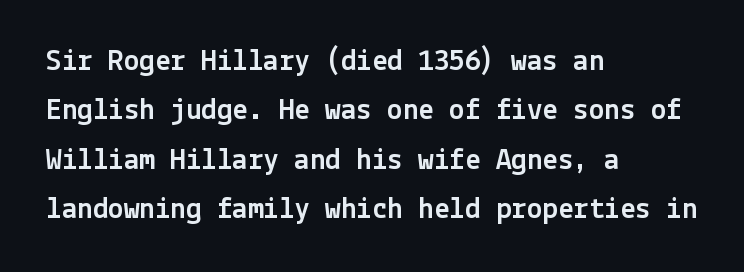
A normal amount of white space separates one row of letters from the next. Layout note: lines flush left. The text was rendered using a sans face with plain stroke endings. Type without underlining. How are the letters spaced? Ordinarily, with no added tracking.
